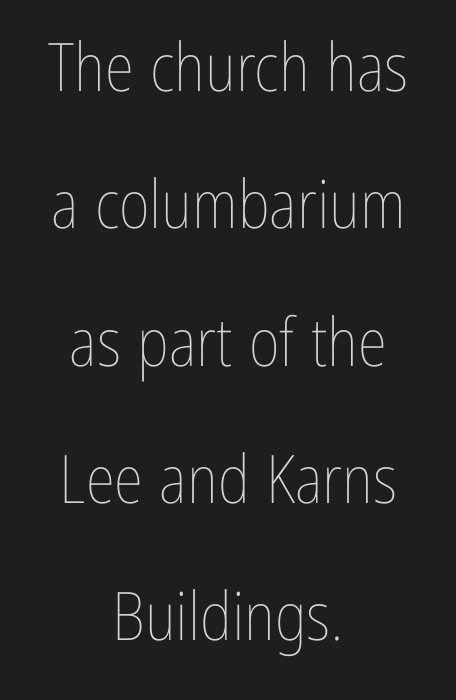
Q: Is the text bold? A: No.
Q: Is the text italic (slanted)? A: No, it is upright.
Q: Is the text underlined? A: No.
Q: How is the paragraph aligned? A: Centered.
Q: Is the spacing between letters normal or unusually wide? A: Normal.
Q: Is the spacing between lines tight, normal or loose? A: Loose.
Q: Width (condensed, normal, or wide)? A: Condensed.
Q: Stroke contrast? A: Low.
Q: x-height? A: Medium.
Q: Monospaced? A: No.
